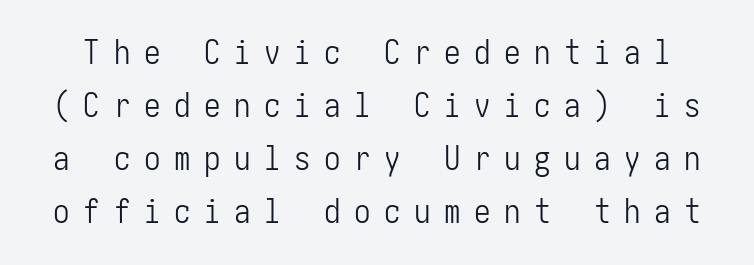
These lines sit exactly where default settings would place them. Compared with typical body copy, the letter spacing here is much looser. Does the lettering tilt? It doesn't — this is upright. These lines are composed in type without serifs. Underline: absent.
